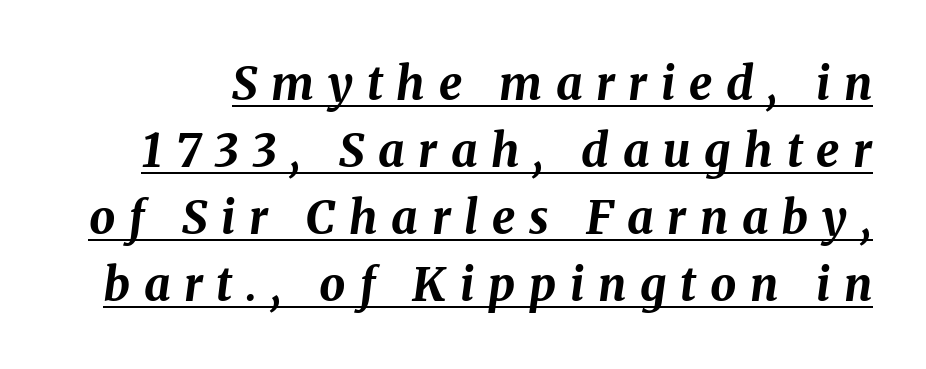
The image shows 46 px bold type, italic (leaning right); set normal line spacing (1.46x), unusually wide letter spacing (+0.3 em), underlined; medium stroke contrast and a medium x-height.
